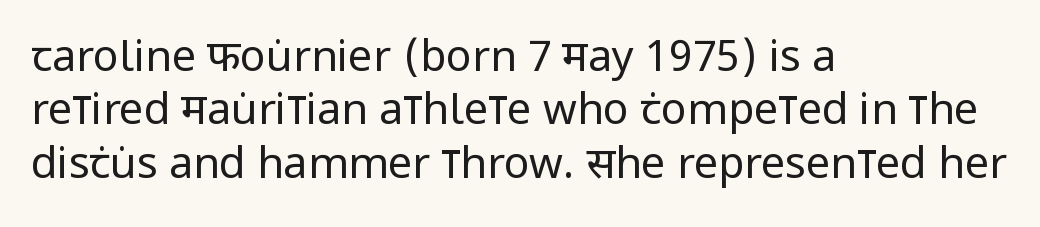
{"serif": "no", "italic": "no", "bold": "no", "weight": "regular", "width": "condensed", "stroke_contrast": "low", "x_height": "large", "monospaced": "no", "underline": "no", "align": "left", "line_spacing_ratio": 1.24, "letter_spacing": "normal", "letter_spacing_em": 0.0, "glyph_px": 43}
